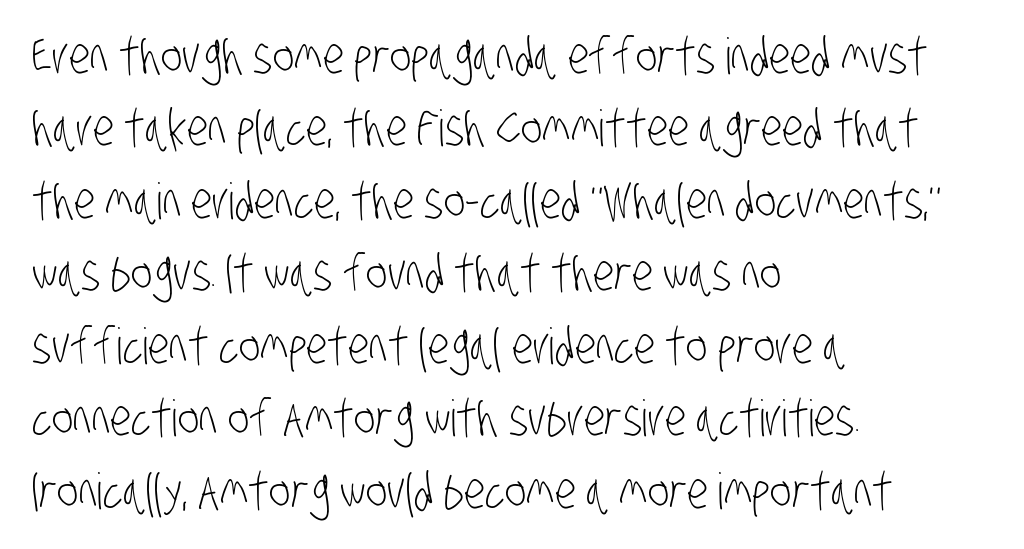
The image shows 50 px light, condensed sans-serif type; set left-aligned, normal line spacing (1.45x), normal letter spacing, not underlined; low stroke contrast and a large x-height.
